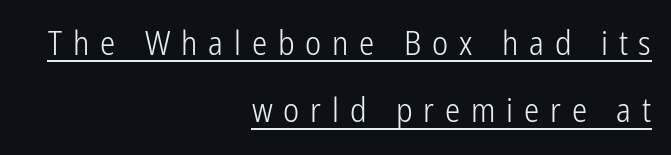
The image shows 34 px light, condensed sans-serif type, upright; set right-aligned, loose line spacing (1.98x), unusually wide letter spacing (+0.32 em), underlined; low stroke contrast and a medium x-height.
